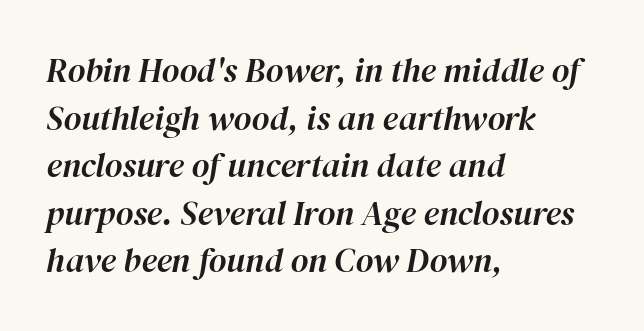
Bare-footed words on every line. Yep, that's italic — everything's leaning. The passage is arranged the way most books set body copy — flush left. Spacing between characters is what you'd get straight out of the box. Evenly set lines give the paragraph a standard silhouette. Note the varied advance widths — an 'i' is clearly narrower than an 'm'.
